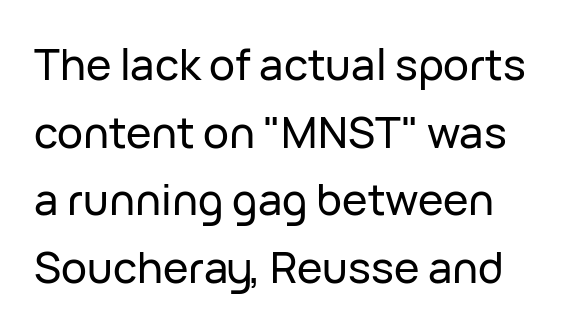
{"serif": "no", "italic": "no", "width": "normal", "stroke_contrast": "low", "x_height": "medium", "monospaced": "no", "underline": "no", "line_spacing": "normal", "line_spacing_ratio": 1.57, "letter_spacing": "normal", "letter_spacing_em": 0.0, "glyph_px": 43}
